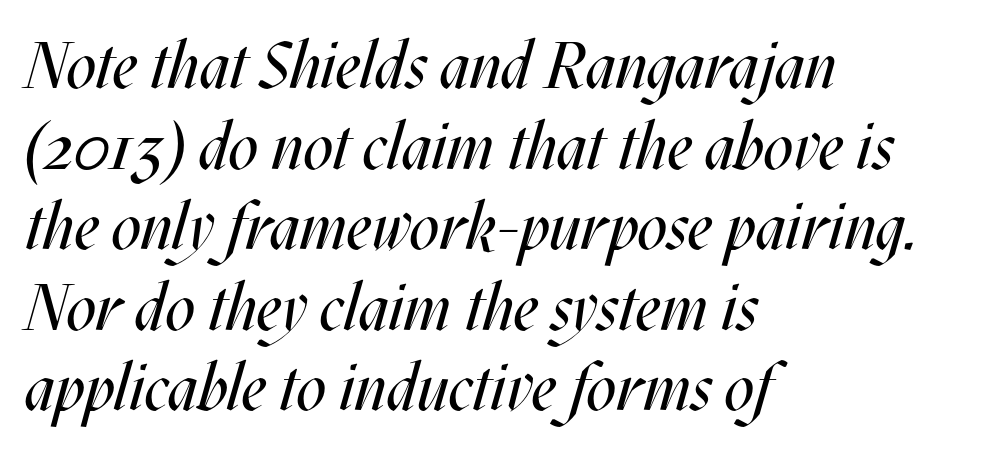
Q: Is the text bold? A: No.
Q: Is the text italic (slanted)? A: Yes, it leans right by about 17 degrees.
Q: Is the text underlined? A: No.
Q: How is the paragraph aligned? A: Left-aligned.
Q: Is the spacing between letters normal or unusually wide? A: Normal.
Q: Width (condensed, normal, or wide)? A: Condensed.
Q: Stroke contrast? A: Medium.
Q: x-height? A: Large.
Q: Monospaced? A: No.
